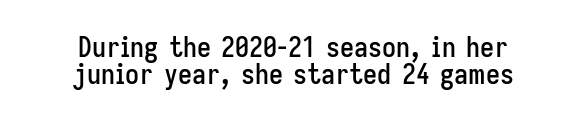
{"serif": "no", "italic": "no", "width": "condensed", "stroke_contrast": "low", "x_height": "medium", "monospaced": "no", "underline": "no", "align": "center", "line_spacing": "tight", "line_spacing_ratio": 0.97, "letter_spacing": "normal", "letter_spacing_em": 0.0, "glyph_px": 28}
